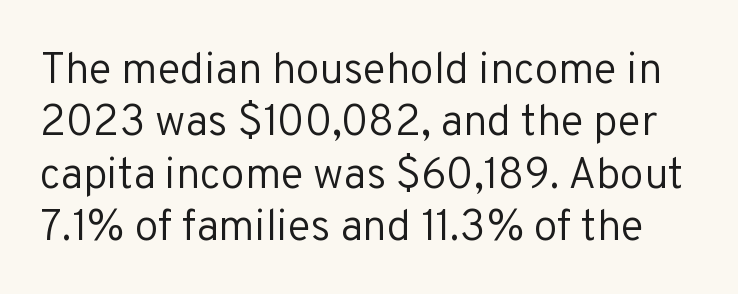
A typesetter would call this proportional, since set widths differ per character. The rendering shows plain stroke endings on the letterforms — a sans-serif design. No heavy texture on the line: the type isn't bold. Here the glyphs are tracked normally, forming tight word shapes.
